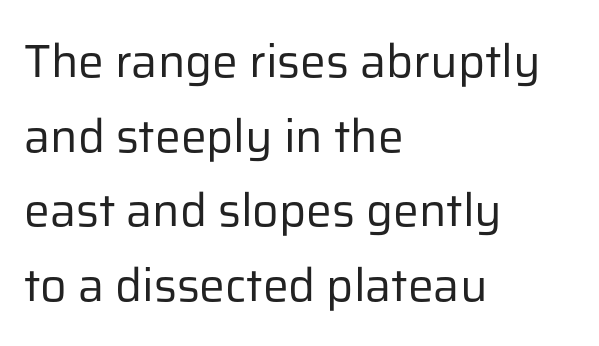
The typeface has the unassuming heft of standard copy or less. Reading down the column, the eye jumps a familiar distance to each next line. Quick note: not italic, upright. Look at the tracking — it's just the regular setting, nothing added. Has an underline been added? It has not.
